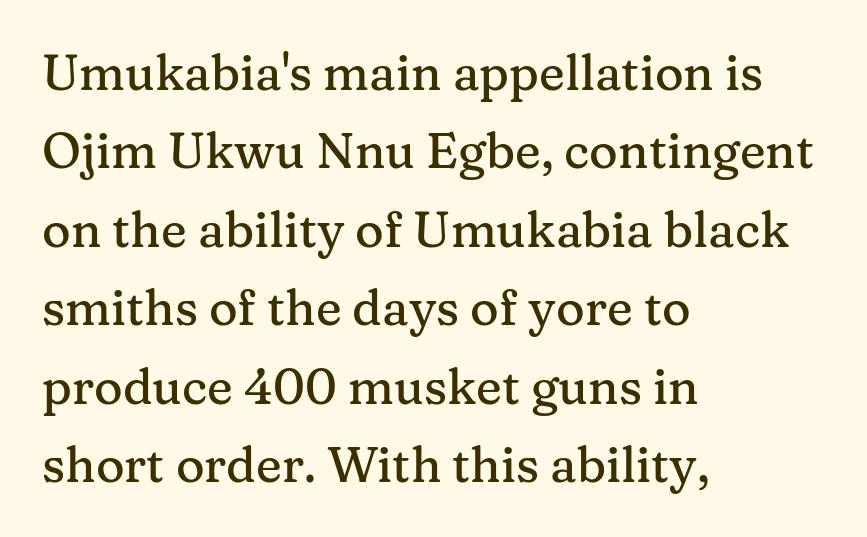
The face used here is rendered with its standard letterfit. Summary of vertical rhythm: regular, with standard interline spacing. Descenders are the only things crossing below the line. Style check: upright. Horizontal alignment here is leftward, the default for most running prose.
